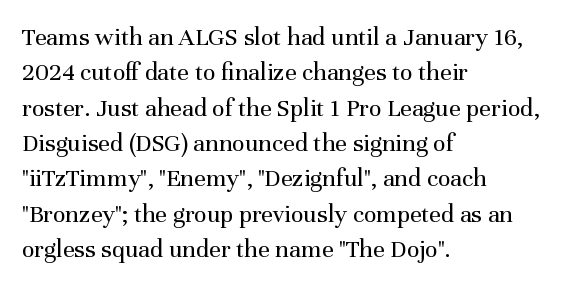
Vertically, the passage feels balanced, rows spaced as you'd expect. No italicization has been applied; the sample stays upright. A bare baseline throughout the passage. Think standard paragraph weight, or any step lighter than that.
